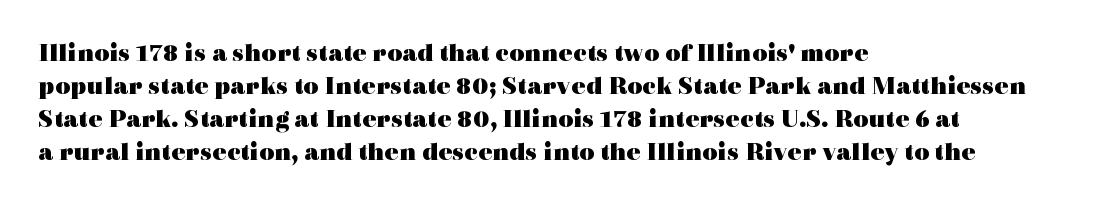
Q: Is the text bold? A: Yes.
Q: Is the text italic (slanted)? A: No, it is upright.
Q: Is the text underlined? A: No.
Q: How is the paragraph aligned? A: Left-aligned.
Q: Is the spacing between letters normal or unusually wide? A: Normal.
Q: Is the spacing between lines tight, normal or loose? A: Normal.
